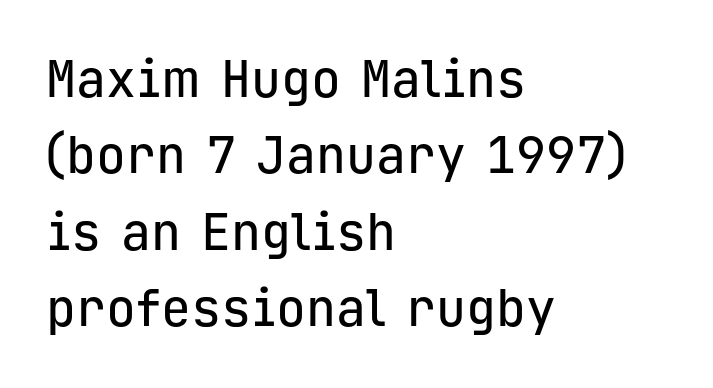
{"serif": "no", "italic": "no", "width": "normal", "stroke_contrast": "low", "x_height": "medium", "monospaced": "yes", "underline": "no", "align": "left", "line_spacing": "normal", "line_spacing_ratio": 1.53, "letter_spacing": "normal", "letter_spacing_em": 0.0, "glyph_px": 50}
